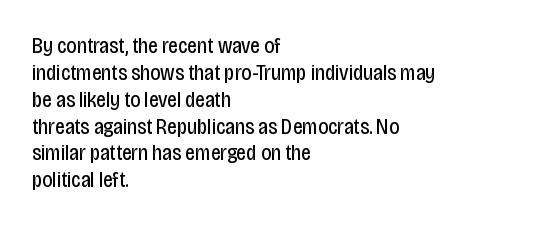
The image shows 22 px text type, upright; set left-aligned, line spacing 1.22x, normal letter spacing, not underlined.
